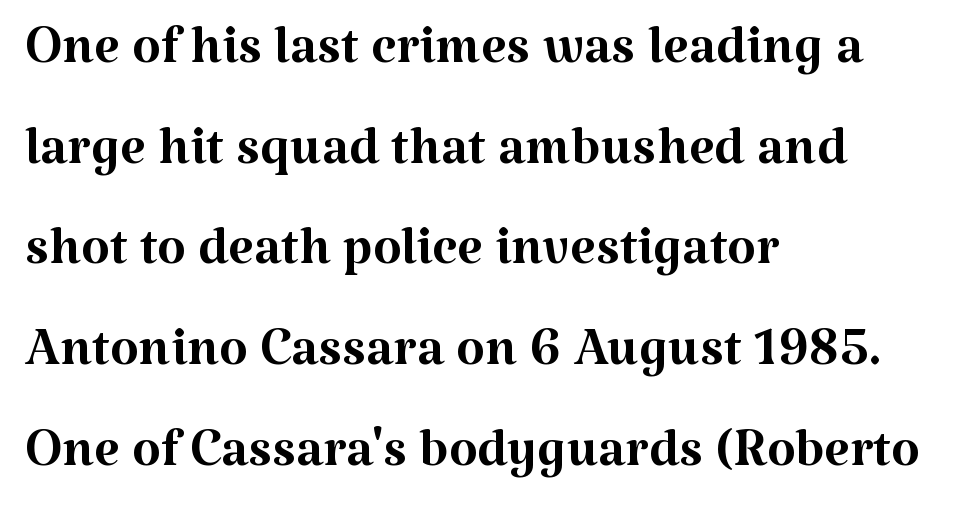
Q: Is the text bold? A: No.
Q: Is the text italic (slanted)? A: No, it is upright.
Q: Is the typeface a serif or a sans-serif typeface? A: Serif.
Q: Is the text underlined? A: No.
Q: How is the paragraph aligned? A: Left-aligned.
Q: Is the spacing between letters normal or unusually wide? A: Normal.
Q: Is the spacing between lines tight, normal or loose? A: Normal.
Q: Width (condensed, normal, or wide)? A: Normal.
Q: Stroke contrast? A: Medium.
Q: x-height? A: Medium.
Q: Monospaced? A: No.
